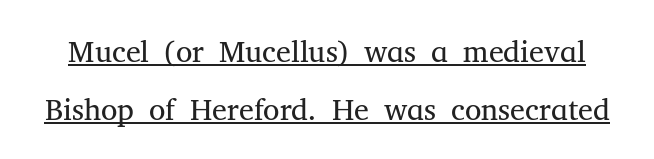
{"serif": "yes", "italic": "no", "bold": "no", "weight": "regular", "width": "normal", "stroke_contrast": "medium", "x_height": "medium", "monospaced": "no", "underline": "yes", "line_spacing": "loose", "line_spacing_ratio": 1.93, "letter_spacing": "normal", "letter_spacing_em": 0.0, "glyph_px": 30}
